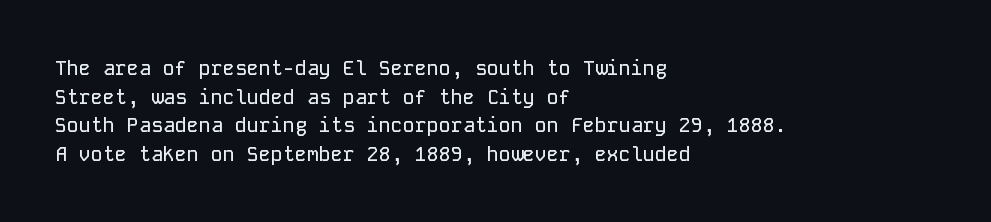
Every character sits straight up, as roman type does. The glyphs are unaccompanied by any horizontal stroke below them. Normally led — the rows are evenly, conventionally spaced. If you drew a ruler down the left edge, every line would touch it. The type is set solid horizontally, with unmodified tracking.
